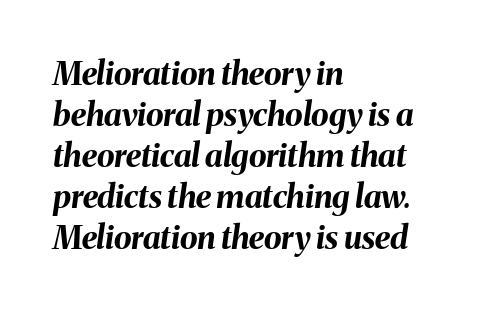
The image shows 32 px bold type, italic (leaning right); set left-aligned, normal line spacing (1.28x), normal letter spacing, not underlined; medium stroke contrast and a medium x-height.
